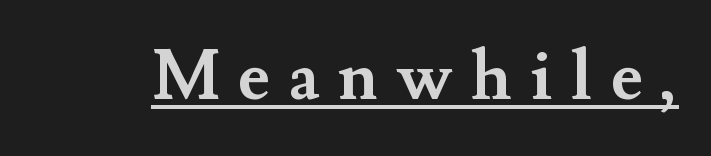
The image shows 69 px semibold serif type, upright; set unusually wide letter spacing (+0.26 em), underlined; medium stroke contrast and a small x-height.
